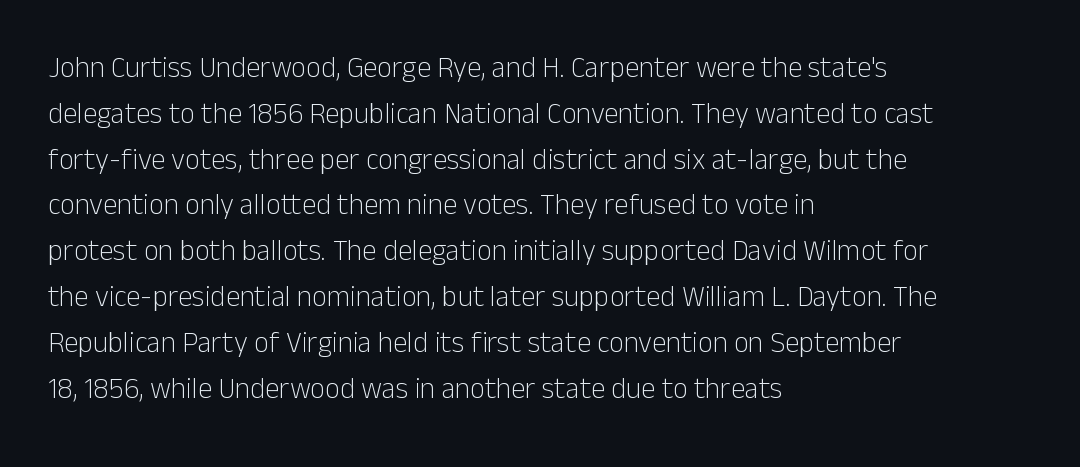
The image shows 29 px light sans-serif type, upright; set left-aligned, normal line spacing (1.58x), normal letter spacing, not underlined; low stroke contrast and a medium x-height.
